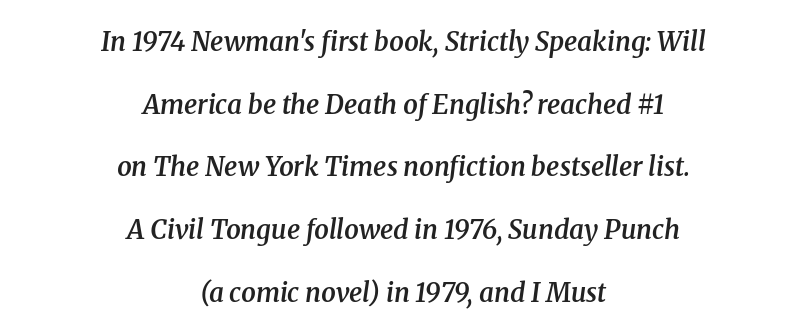
The image shows 26 px text type, italic (leaning right); set centered, loose line spacing (2.41x), normal letter spacing, not underlined.
